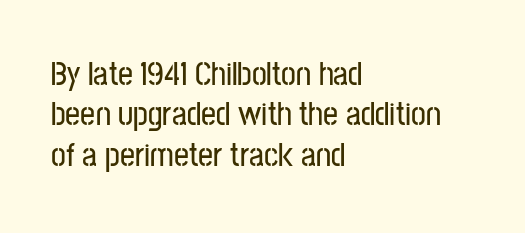
The image shows 33 px condensed sans-serif type, upright; set left-aligned, line spacing 1.22x, normal letter spacing, not underlined; low stroke contrast and a medium x-height.
